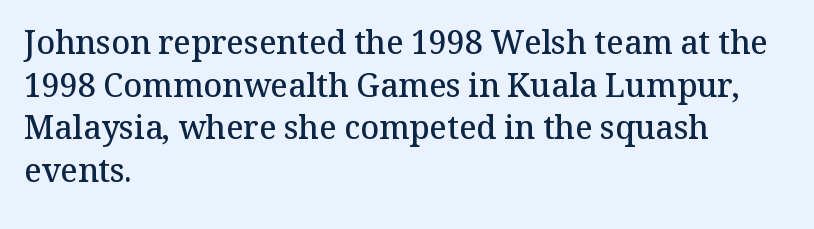
The image shows 32 px semibold serif type, upright; set left-aligned, normal line spacing (1.33x), normal letter spacing, not underlined; medium stroke contrast and a medium x-height.
